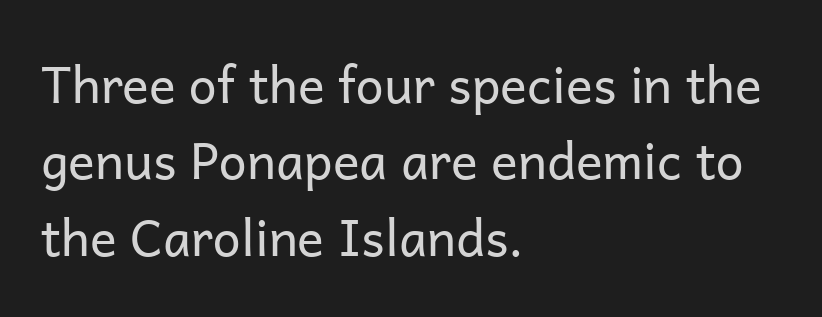
The image shows 50 px regular-weight sans-serif type, upright; set left-aligned, normal line spacing (1.53x), normal letter spacing, not underlined; low stroke contrast and a medium x-height.
